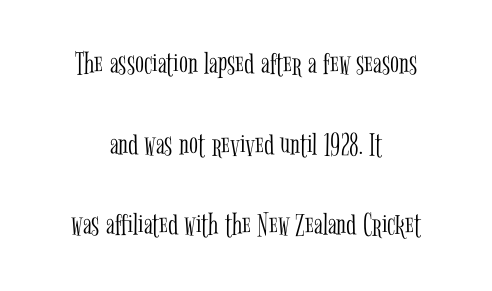
The image shows 33 px light, condensed serif type, upright; set centered, loose line spacing (2.44x), normal letter spacing, not underlined; low stroke contrast and a medium x-height.
